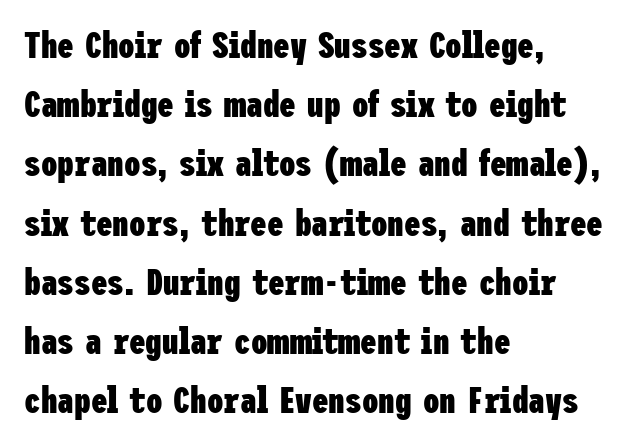
{"serif": "no", "italic": "no", "bold": "yes", "weight": "heavy", "width": "condensed", "stroke_contrast": "low", "x_height": "medium", "underline": "no", "align": "left", "line_spacing": "normal", "line_spacing_ratio": 1.6, "letter_spacing": "normal", "letter_spacing_em": 0.0, "glyph_px": 37}
